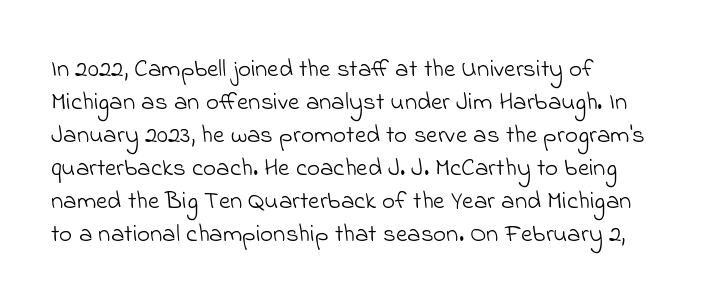
The image shows 25 px text type; set left-aligned, normal line spacing (1.32x), normal letter spacing, not underlined.
